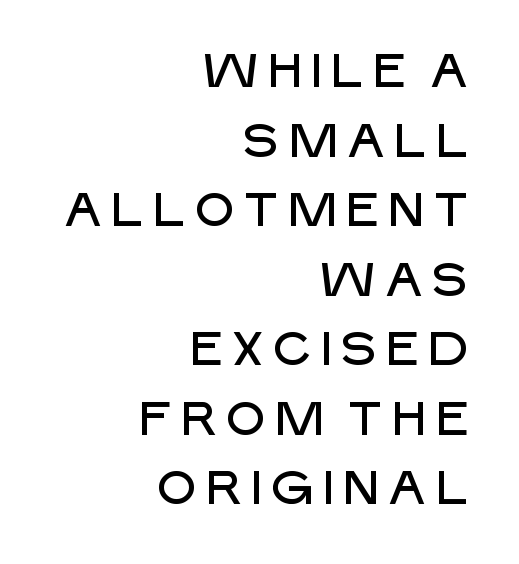
Nope, no serifs anywhere on these letters. The baseline area is clear. Students, observe: this is what conventionally led text looks like. The lettering stays uniformly vertical, giving the passage a roman look. Note the varied advance widths — an 'i' is clearly narrower than an 'm'.
